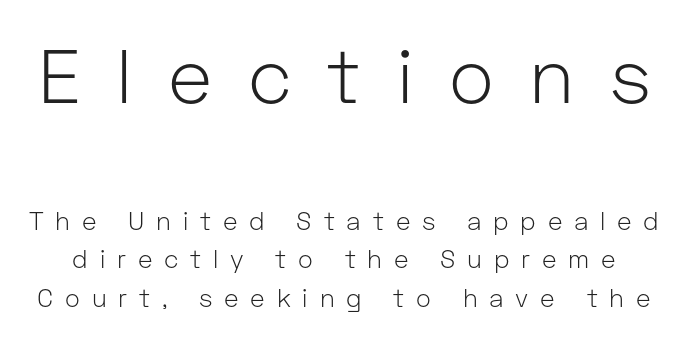
Q: Is the text bold? A: No.
Q: Is the text italic (slanted)? A: No, it is upright.
Q: Is the typeface a serif or a sans-serif typeface? A: Sans-serif.
Q: Is the text underlined? A: No.
Q: Is the spacing between letters normal or unusually wide? A: Unusually wide.
Q: Is the spacing between lines tight, normal or loose? A: Normal.
Q: Which block of text is set in a larger size, the first (top) or the second (bottom)? A: The first (top) one.
Q: Width (condensed, normal, or wide)? A: Normal.
Q: Stroke contrast? A: Low.
Q: x-height? A: Medium.
Q: Monospaced? A: No.
